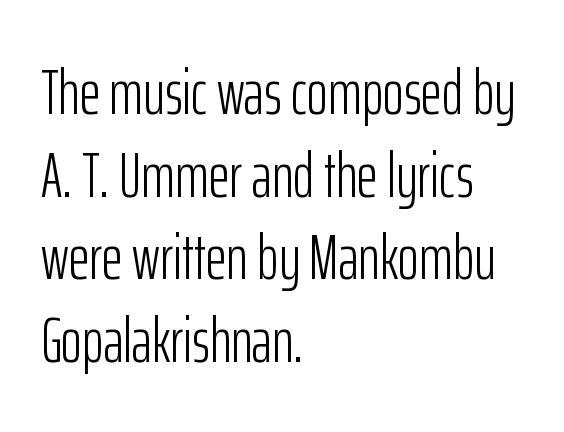
The image shows 64 px light, condensed sans-serif type, upright; set left-aligned, normal line spacing (1.29x), normal letter spacing, not underlined; low stroke contrast and a medium x-height.
